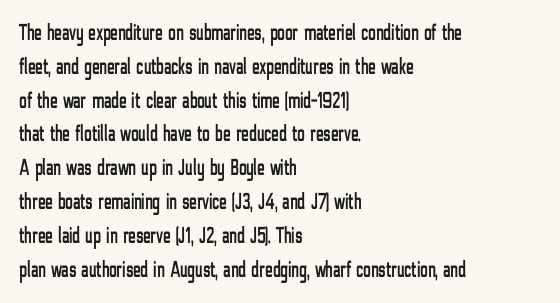
The image shows 23 px text type, upright; set left-aligned, normal line spacing (1.47x), normal letter spacing, not underlined.
